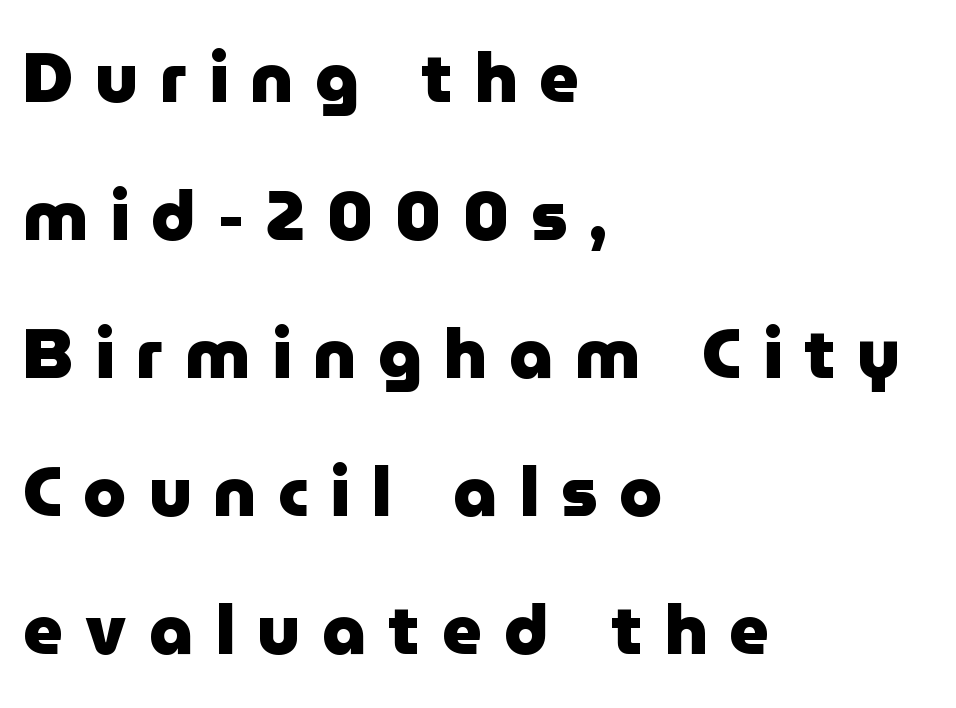
{"serif": "no", "italic": "no", "bold": "yes", "weight": "heavy", "width": "normal", "stroke_contrast": "low", "x_height": "medium", "monospaced": "no", "underline": "no", "align": "left", "line_spacing": "loose", "line_spacing_ratio": 2.0, "letter_spacing": "wide", "letter_spacing_em": 0.32, "glyph_px": 69}
